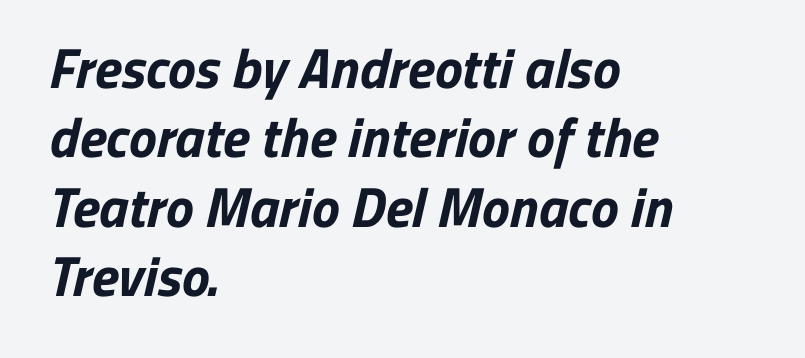
{"serif": "no", "bold": "yes", "weight": "bold", "width": "normal", "stroke_contrast": "low", "x_height": "medium", "monospaced": "no", "underline": "no", "align": "left", "line_spacing_ratio": 1.24, "letter_spacing": "normal", "letter_spacing_em": 0.0, "glyph_px": 56}
